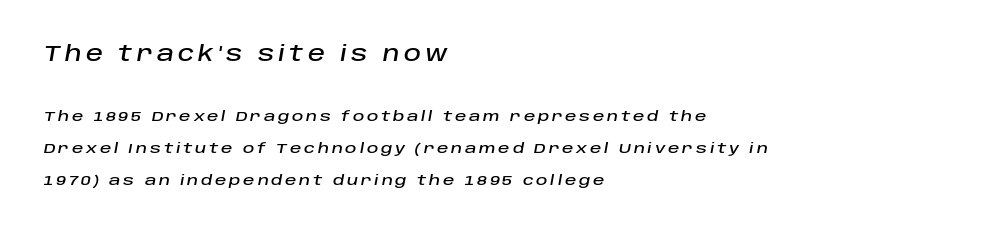
The image shows 21 px text type, italic (leaning right); set left-aligned, loose line spacing (2.3x), unusually wide letter spacing (+0.2 em), not underlined; the first (top) block is 1.5x larger.
